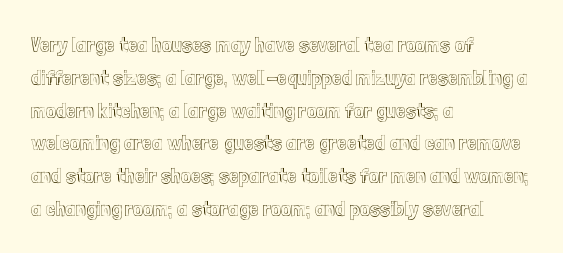
{"italic": "no", "underline": "no", "align": "left", "line_spacing": "normal", "line_spacing_ratio": 1.49, "letter_spacing": "normal", "letter_spacing_em": 0.0, "glyph_px": 22}
